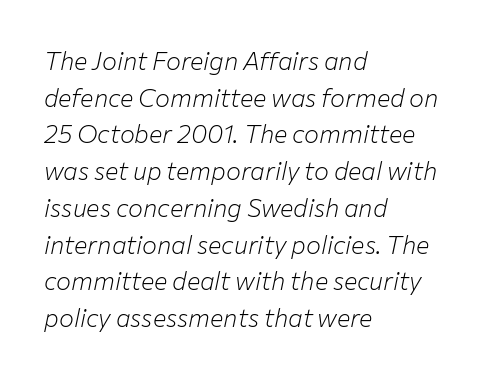
{"italic": "yes", "lean": "right", "slant_degrees": 12, "bold": "no", "underline": "no", "align": "left", "line_spacing": "normal", "line_spacing_ratio": 1.47, "letter_spacing": "normal", "letter_spacing_em": 0.0, "glyph_px": 25}
